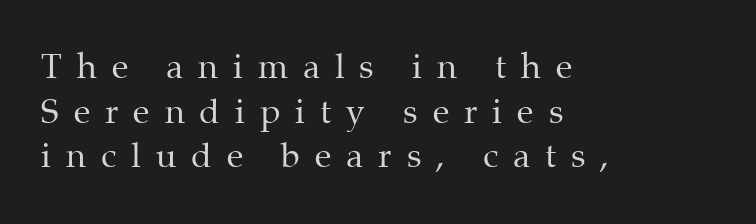
The image shows 34 px regular-weight serif type, upright; set left-aligned, normal line spacing (1.31x), unusually wide letter spacing (+0.44 em), not underlined; medium stroke contrast and a medium x-height.
